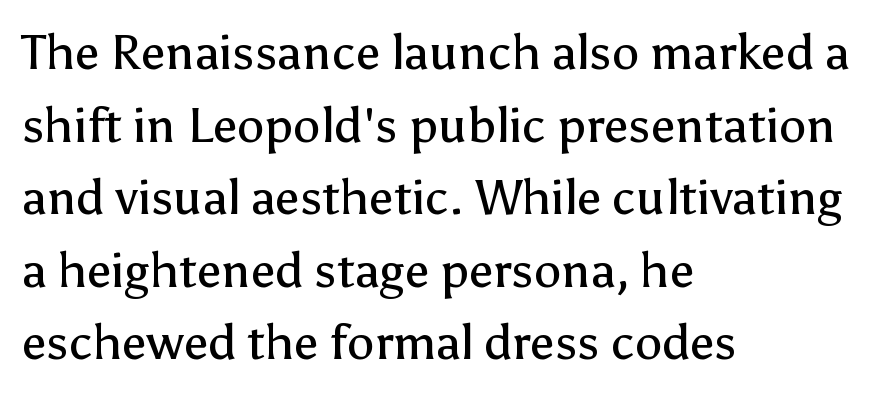
Q: Is the text bold? A: No.
Q: Is the text italic (slanted)? A: No, it is upright.
Q: Is the typeface a serif or a sans-serif typeface? A: Sans-serif.
Q: Is the text underlined? A: No.
Q: How is the paragraph aligned? A: Left-aligned.
Q: Is the spacing between letters normal or unusually wide? A: Normal.
Q: Is the spacing between lines tight, normal or loose? A: Normal.
Q: Width (condensed, normal, or wide)? A: Normal.
Q: Stroke contrast? A: Low.
Q: x-height? A: Medium.
Q: Monospaced? A: No.
